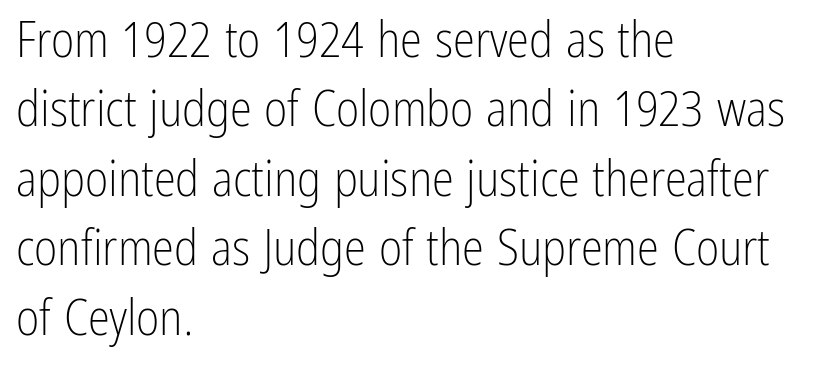
The image shows 50 px light, condensed sans-serif type, upright; set left-aligned, normal line spacing (1.39x), normal letter spacing, not underlined; low stroke contrast and a medium x-height.
